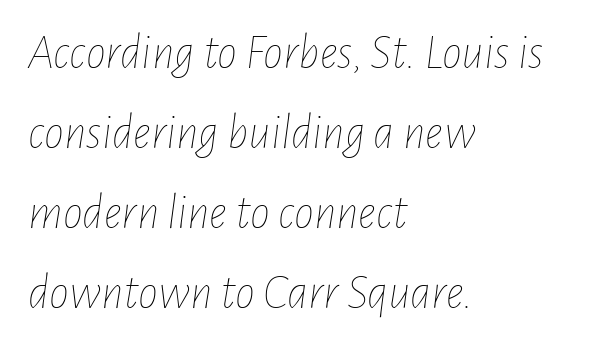
Designer's note — italics engaged. Alignment: flush left. Ink coverage per letter is moderate at most. The vertical gap from one line to the next is medium. Character widths vary here, with narrow letters taking less room than wide ones.
